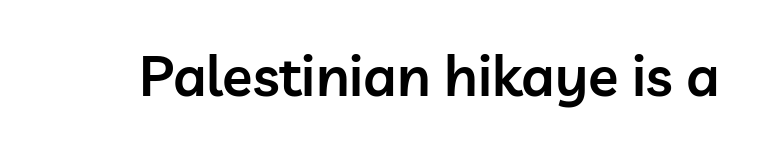
The image shows 56 px semibold sans-serif type, upright; set normal letter spacing, not underlined; low stroke contrast and a medium x-height.
